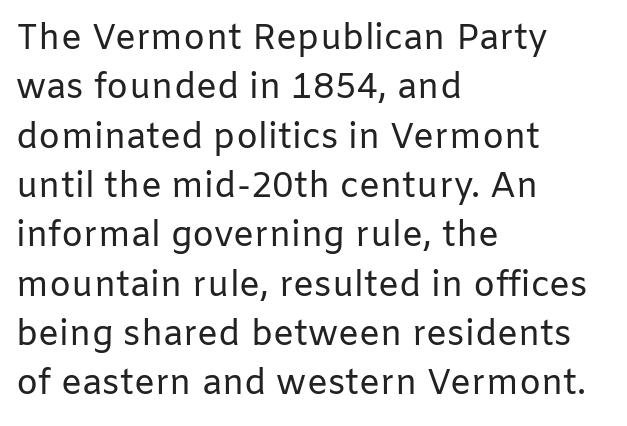
Q: Is the text bold? A: No.
Q: Is the text italic (slanted)? A: No, it is upright.
Q: Is the typeface a serif or a sans-serif typeface? A: Sans-serif.
Q: Is the text underlined? A: No.
Q: How is the paragraph aligned? A: Left-aligned.
Q: Is the spacing between letters normal or unusually wide? A: Normal.
Q: Is the spacing between lines tight, normal or loose? A: Normal.
Q: Width (condensed, normal, or wide)? A: Normal.
Q: Stroke contrast? A: Low.
Q: x-height? A: Medium.
Q: Monospaced? A: No.
